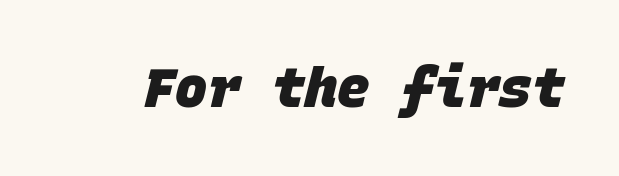
{"serif": "no", "bold": "yes", "weight": "heavy", "width": "normal", "stroke_contrast": "low", "x_height": "large", "monospaced": "yes", "underline": "no", "letter_spacing": "normal", "letter_spacing_em": 0.0, "glyph_px": 54}
